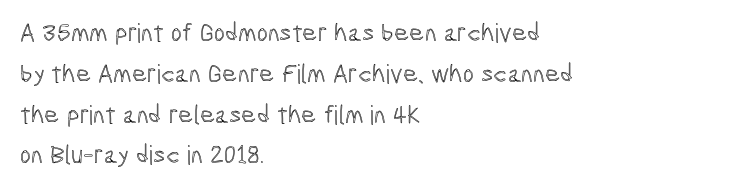
The image shows 26 px text type, upright; set left-aligned, normal line spacing (1.57x), normal letter spacing, not underlined.
